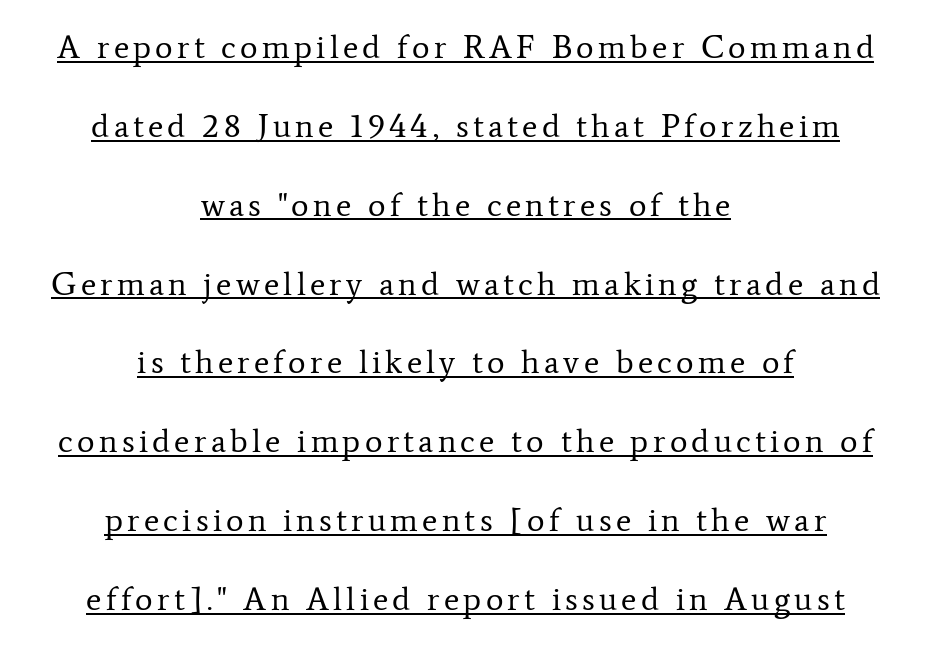
{"serif": "yes", "italic": "no", "bold": "no", "weight": "regular", "width": "normal", "stroke_contrast": "low", "x_height": "medium", "monospaced": "no", "underline": "yes", "align": "center", "line_spacing": "loose", "line_spacing_ratio": 2.39, "glyph_px": 33}
